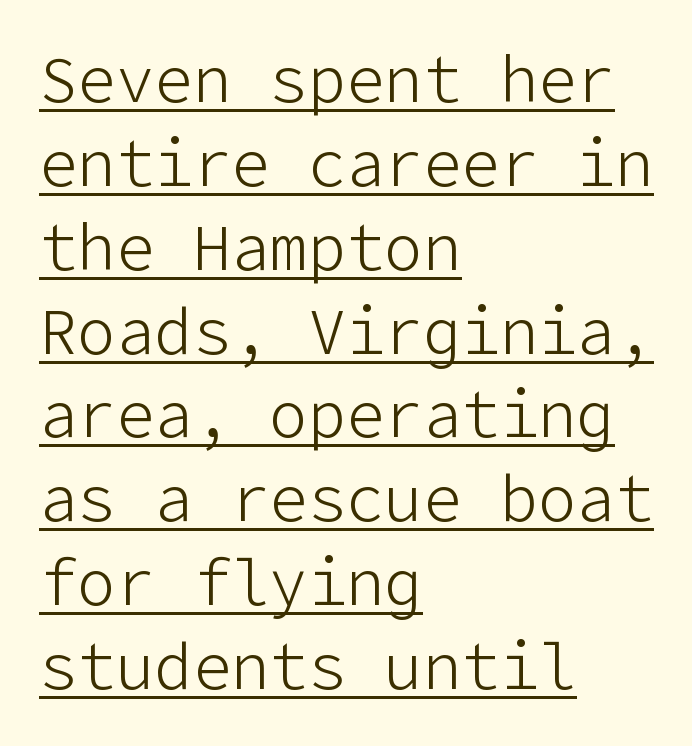
The image shows 64 px light sans-serif type, upright; set left-aligned, normal line spacing (1.31x), normal letter spacing, underlined; low stroke contrast and a medium x-height.
